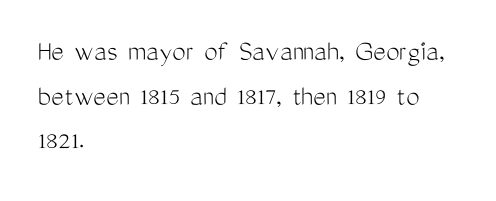
The letterforms sit shoulder to shoulder at normal distance. If you drew a line through each stem, it would be perfectly vertical. The lines sit at an ordinary, default distance from one another. The zone under the glyphs is completely vacant. Does the type have serifs? No, each stem ends abruptly. Is this a fixed-width face? No — the glyphs have proportional, varying widths.
